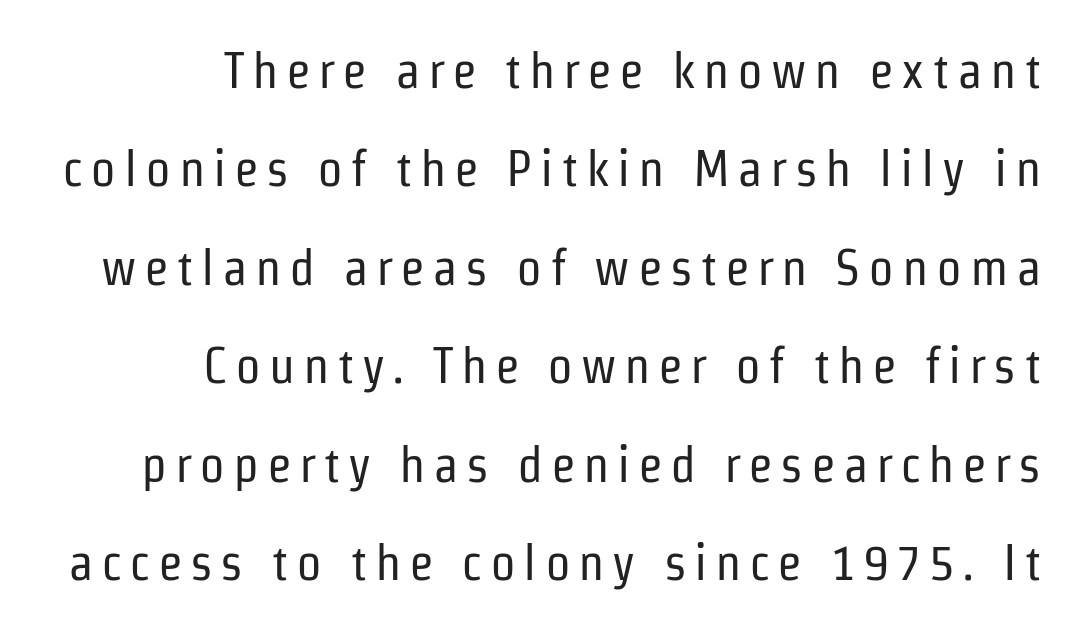
Q: Is the text bold? A: No.
Q: Is the text italic (slanted)? A: No, it is upright.
Q: Is the typeface a serif or a sans-serif typeface? A: Sans-serif.
Q: Is the text underlined? A: No.
Q: How is the paragraph aligned? A: Right-aligned.
Q: Is the spacing between lines tight, normal or loose? A: Loose.
Q: Width (condensed, normal, or wide)? A: Condensed.
Q: Stroke contrast? A: Low.
Q: x-height? A: Medium.
Q: Monospaced? A: No.
